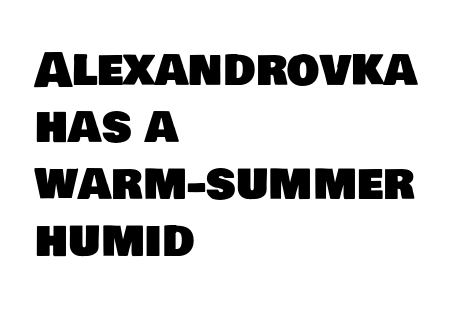
{"serif": "no", "width": "normal", "stroke_contrast": "low", "x_height": "large", "monospaced": "no", "underline": "no", "align": "left", "line_spacing_ratio": 1.24, "letter_spacing": "normal", "letter_spacing_em": 0.0, "glyph_px": 46}
